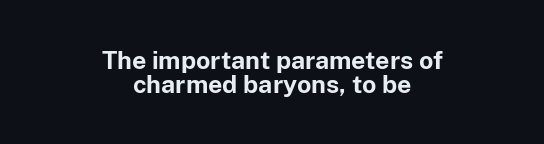
Q: Is the text bold? A: Yes.
Q: Is the text italic (slanted)? A: No, it is upright.
Q: Is the text underlined? A: No.
Q: How is the paragraph aligned? A: Centered.
Q: Is the spacing between letters normal or unusually wide? A: Normal.
Q: Is the spacing between lines tight, normal or loose? A: Tight.
